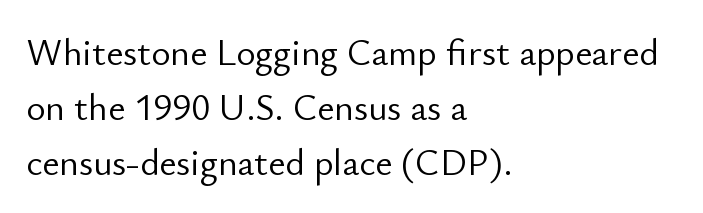
Q: Is the text bold? A: No.
Q: Is the text italic (slanted)? A: No, it is upright.
Q: Is the typeface a serif or a sans-serif typeface? A: Sans-serif.
Q: Is the text underlined? A: No.
Q: How is the paragraph aligned? A: Left-aligned.
Q: Is the spacing between letters normal or unusually wide? A: Normal.
Q: Is the spacing between lines tight, normal or loose? A: Normal.
Q: Width (condensed, normal, or wide)? A: Normal.
Q: Stroke contrast? A: Low.
Q: x-height? A: Small.
Q: Monospaced? A: No.
